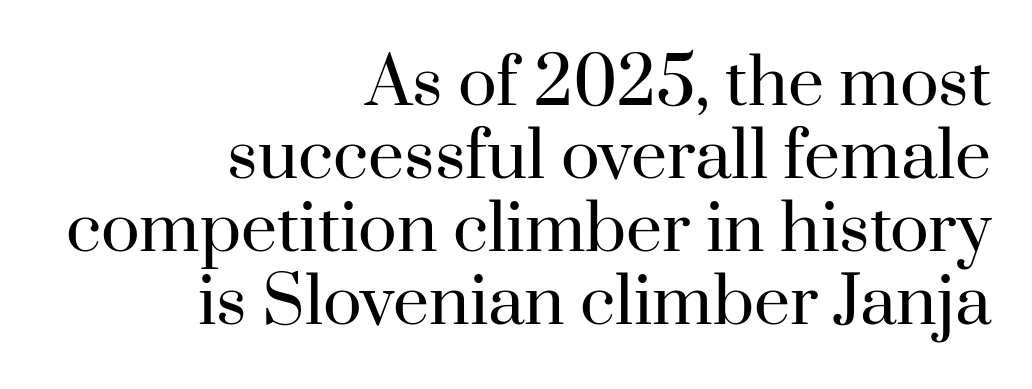
The image shows 64 px regular-weight serif type, upright; set right-aligned, tight line spacing (1.14x), normal letter spacing, not underlined; high stroke contrast and a small x-height.
